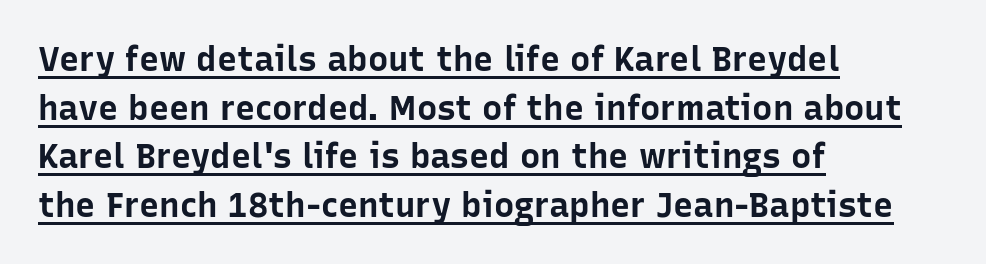
The image shows 34 px bold sans-serif type, upright; set left-aligned, normal line spacing (1.43x), normal letter spacing, underlined; low stroke contrast and a medium x-height.
